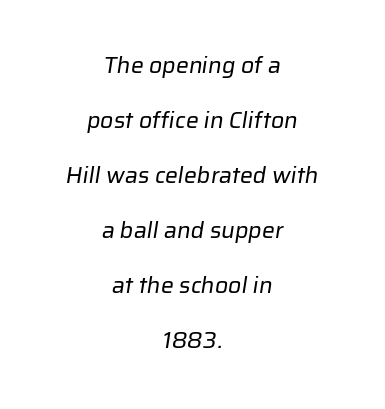
{"bold": "no", "underline": "no", "align": "center", "line_spacing": "loose", "line_spacing_ratio": 2.39, "letter_spacing": "normal", "letter_spacing_em": 0.0, "glyph_px": 23}
